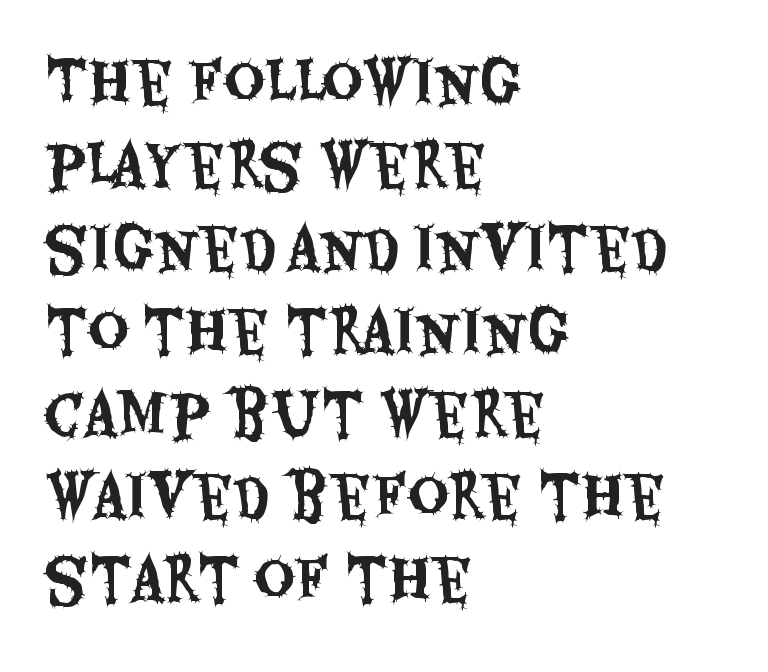
Q: Is the text italic (slanted)? A: No, it is upright.
Q: Is the typeface a serif or a sans-serif typeface? A: Sans-serif.
Q: Is the text underlined? A: No.
Q: How is the paragraph aligned? A: Left-aligned.
Q: Is the spacing between letters normal or unusually wide? A: Normal.
Q: Is the spacing between lines tight, normal or loose? A: Normal.
Q: Width (condensed, normal, or wide)? A: Condensed.
Q: Stroke contrast? A: Medium.
Q: x-height? A: Large.
Q: Monospaced? A: No.
